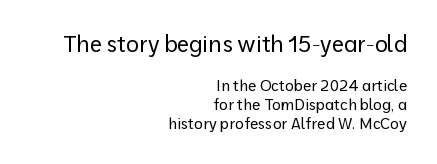
{"italic": "no", "bold": "no", "underline": "no", "align": "right", "line_spacing": "normal", "line_spacing_ratio": 1.28, "letter_spacing": "normal", "letter_spacing_em": 0.0, "larger_block": "first", "size_ratio": 1.47, "glyph_px": 22}
